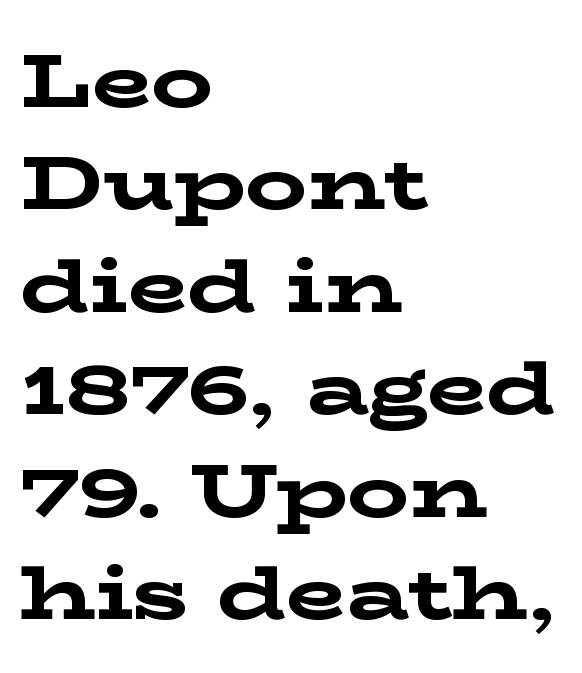
Quick note: interline space is typical. This sample uses an upright cut, with every glyph sitting square on the baseline. Observe the serifs anchoring each vertical stroke in this sample. Note the varied advance widths — an 'i' is clearly narrower than an 'm'.
